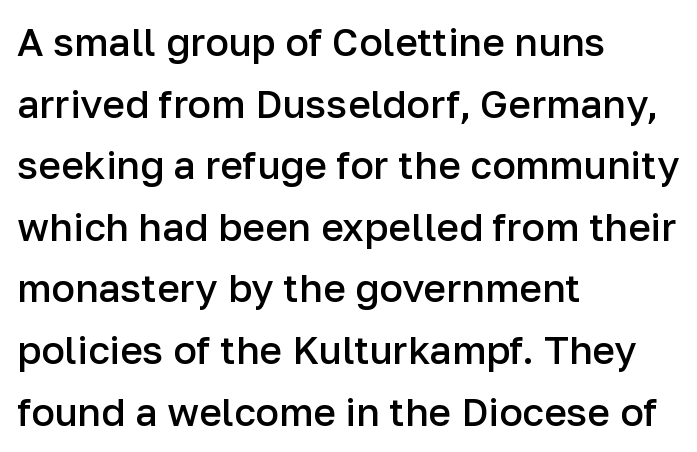
Q: Is the text bold? A: Semi-bold.
Q: Is the text italic (slanted)? A: No, it is upright.
Q: Is the typeface a serif or a sans-serif typeface? A: Sans-serif.
Q: Is the text underlined? A: No.
Q: How is the paragraph aligned? A: Left-aligned.
Q: Is the spacing between letters normal or unusually wide? A: Normal.
Q: Is the spacing between lines tight, normal or loose? A: Normal.
Q: Width (condensed, normal, or wide)? A: Normal.
Q: Stroke contrast? A: Low.
Q: x-height? A: Medium.
Q: Monospaced? A: No.
